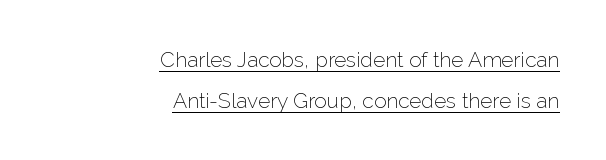
{"italic": "no", "bold": "no", "underline": "yes", "align": "right", "line_spacing": "loose", "line_spacing_ratio": 1.95, "letter_spacing": "normal", "letter_spacing_em": 0.0, "glyph_px": 21}
